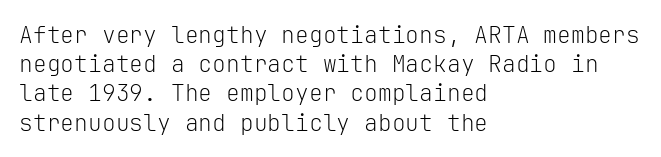
The image shows 23 px text type, upright; set left-aligned, normal line spacing (1.27x), normal letter spacing, not underlined.
